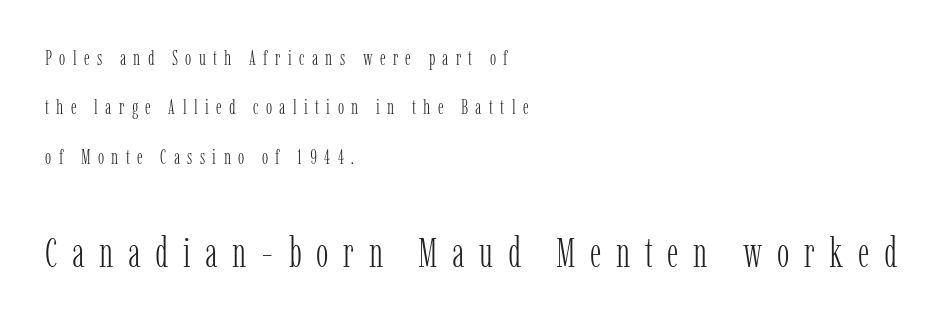
Q: Is the text bold? A: No.
Q: Is the text italic (slanted)? A: No, it is upright.
Q: Is the typeface a serif or a sans-serif typeface? A: Serif.
Q: Is the text underlined? A: No.
Q: How is the paragraph aligned? A: Left-aligned.
Q: Is the spacing between letters normal or unusually wide? A: Unusually wide.
Q: Is the spacing between lines tight, normal or loose? A: Loose.
Q: Which block of text is set in a larger size, the first (top) or the second (bottom)? A: The second (bottom) one.
Q: Width (condensed, normal, or wide)? A: Condensed.
Q: Stroke contrast? A: Low.
Q: x-height? A: Medium.
Q: Monospaced? A: No.
